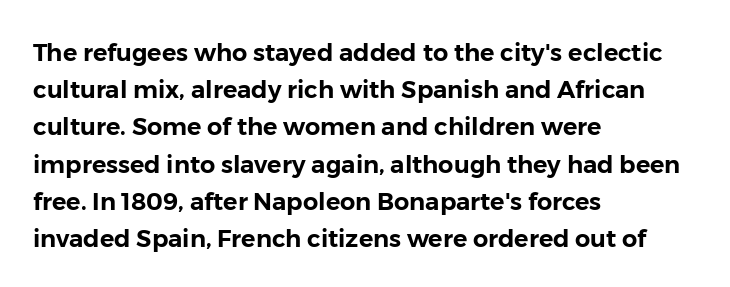
Q: Is the text italic (slanted)? A: No, it is upright.
Q: Is the text underlined? A: No.
Q: How is the paragraph aligned? A: Left-aligned.
Q: Is the spacing between letters normal or unusually wide? A: Normal.
Q: Is the spacing between lines tight, normal or loose? A: Normal.
